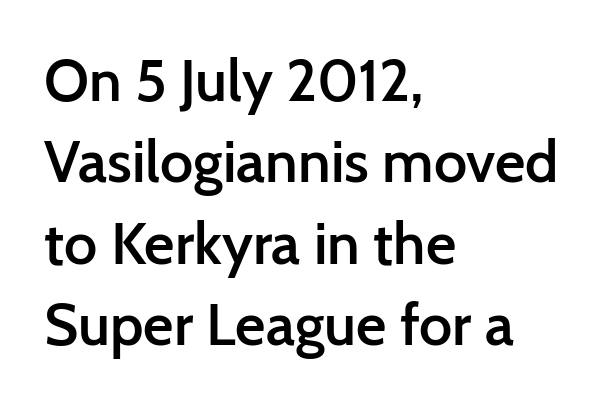
Q: Is the text bold? A: Semi-bold.
Q: Is the text italic (slanted)? A: No, it is upright.
Q: Is the typeface a serif or a sans-serif typeface? A: Sans-serif.
Q: Is the text underlined? A: No.
Q: How is the paragraph aligned? A: Left-aligned.
Q: Is the spacing between letters normal or unusually wide? A: Normal.
Q: Is the spacing between lines tight, normal or loose? A: Normal.
Q: Width (condensed, normal, or wide)? A: Normal.
Q: Stroke contrast? A: Low.
Q: x-height? A: Medium.
Q: Monospaced? A: No.
